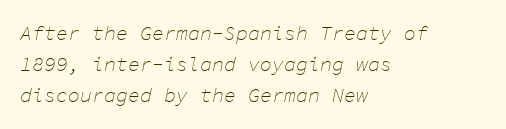
{"italic": "yes", "lean": "right", "slant_degrees": 11, "bold": "no", "underline": "no", "align": "left", "line_spacing": "normal", "line_spacing_ratio": 1.56, "letter_spacing": "normal", "letter_spacing_em": 0.0, "glyph_px": 20}
